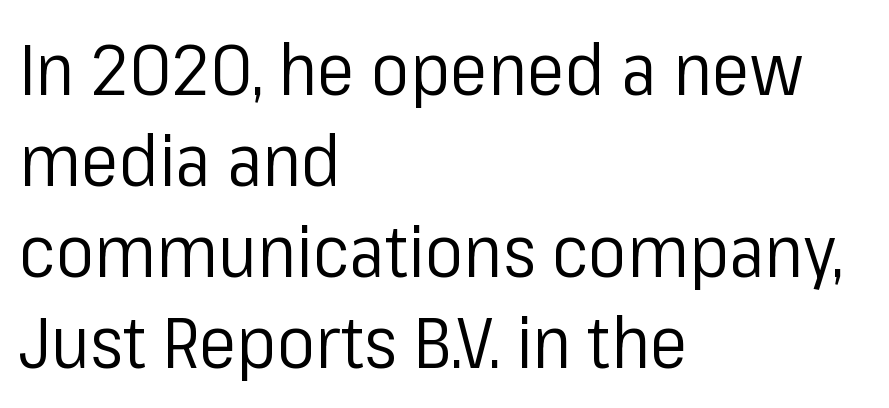
The passage shown is typed in a proportional face where columns would drift. Is there much room between lines? A standard amount, neither cramped nor airy. Rule under the text: the space is simply empty. Italic: no, the glyphs are upright roman. Inter-character spacing is left at the font's built-in metrics.
